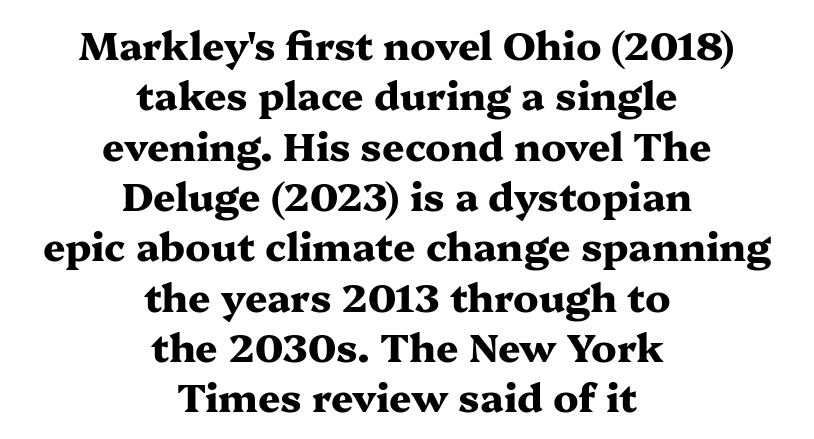
Q: Is the text bold? A: Yes.
Q: Is the text italic (slanted)? A: No, it is upright.
Q: Is the typeface a serif or a sans-serif typeface? A: Serif.
Q: Is the text underlined? A: No.
Q: How is the paragraph aligned? A: Centered.
Q: Is the spacing between letters normal or unusually wide? A: Normal.
Q: Is the spacing between lines tight, normal or loose? A: Normal.
Q: Width (condensed, normal, or wide)? A: Wide.
Q: Stroke contrast? A: Medium.
Q: x-height? A: Medium.
Q: Monospaced? A: No.
